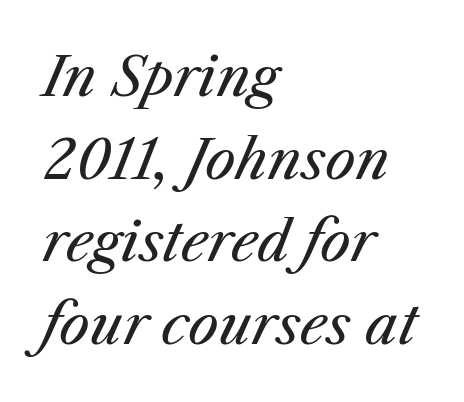
{"italic": "yes", "lean": "right", "slant_degrees": 25, "bold": "no", "weight": "regular", "width": "normal", "stroke_contrast": "medium", "x_height": "medium", "monospaced": "no", "underline": "no", "align": "left", "line_spacing": "normal", "line_spacing_ratio": 1.53, "letter_spacing": "normal", "letter_spacing_em": 0.0, "glyph_px": 54}
